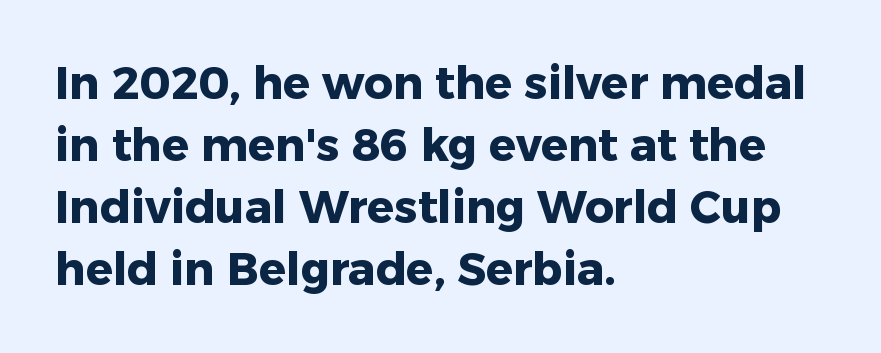
The image shows 45 px heavy sans-serif type, upright; set left-aligned, normal line spacing (1.38x), normal letter spacing, not underlined; low stroke contrast and a medium x-height.
